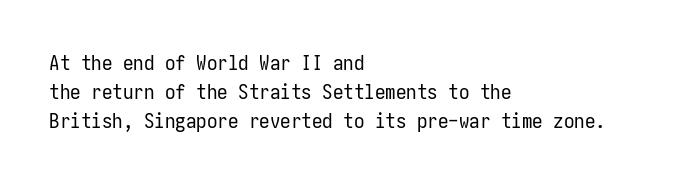
{"italic": "no", "bold": "no", "underline": "no", "align": "left", "line_spacing": "normal", "line_spacing_ratio": 1.38, "letter_spacing": "normal", "letter_spacing_em": 0.0, "glyph_px": 21}
